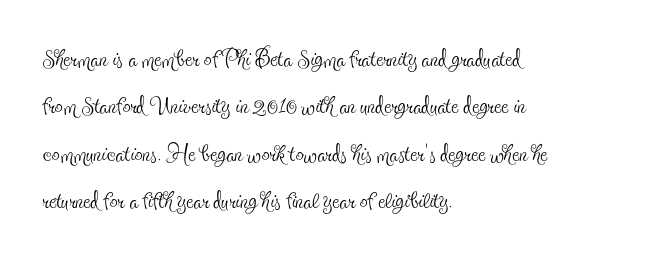
{"serif": "yes", "bold": "no", "weight": "thin", "width": "condensed", "x_height": "small", "monospaced": "no", "underline": "no", "align": "left", "line_spacing": "normal", "line_spacing_ratio": 1.48, "letter_spacing": "normal", "letter_spacing_em": 0.0, "glyph_px": 32}
